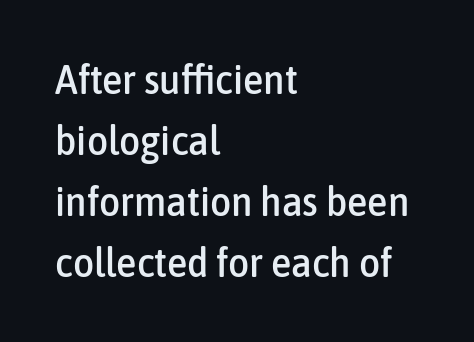
Q: Is the text italic (slanted)? A: No, it is upright.
Q: Is the typeface a serif or a sans-serif typeface? A: Sans-serif.
Q: Is the text underlined? A: No.
Q: How is the paragraph aligned? A: Left-aligned.
Q: Is the spacing between letters normal or unusually wide? A: Normal.
Q: Is the spacing between lines tight, normal or loose? A: Normal.
Q: Width (condensed, normal, or wide)? A: Condensed.
Q: Stroke contrast? A: Low.
Q: x-height? A: Medium.
Q: Monospaced? A: No.
